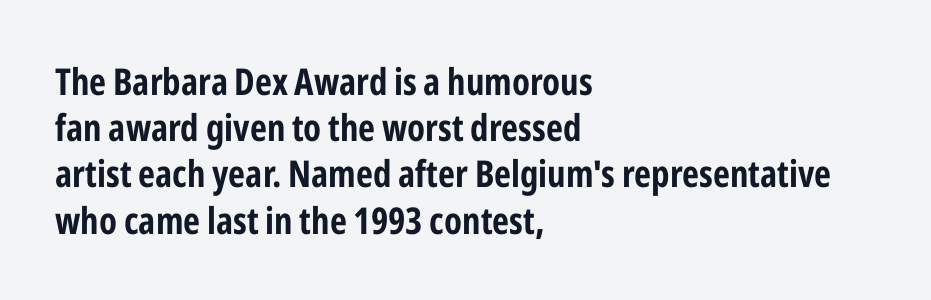
{"serif": "no", "italic": "no", "bold": "yes", "weight": "bold", "width": "condensed", "stroke_contrast": "low", "x_height": "medium", "monospaced": "no", "underline": "no", "align": "left", "line_spacing": "normal", "line_spacing_ratio": 1.25, "letter_spacing": "normal", "letter_spacing_em": 0.0, "glyph_px": 37}
